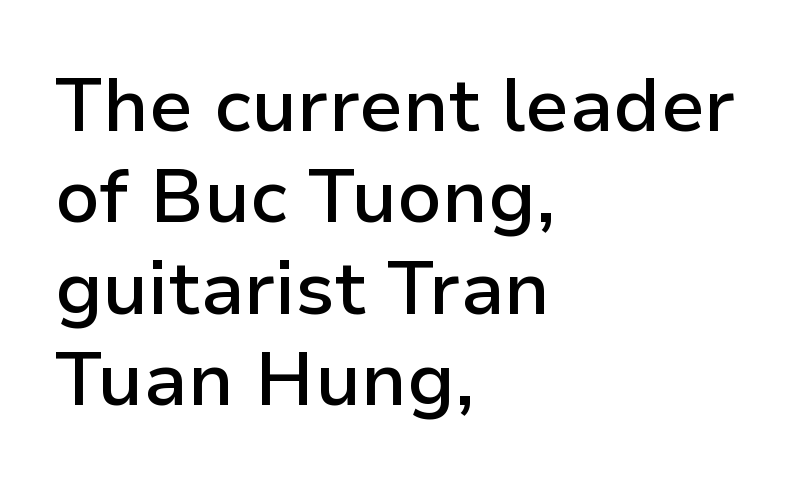
{"serif": "no", "italic": "no", "bold": "semi", "weight": "semibold", "width": "normal", "stroke_contrast": "low", "x_height": "medium", "monospaced": "no", "underline": "no", "align": "left", "line_spacing_ratio": 1.22, "letter_spacing": "normal", "letter_spacing_em": 0.0, "glyph_px": 75}
